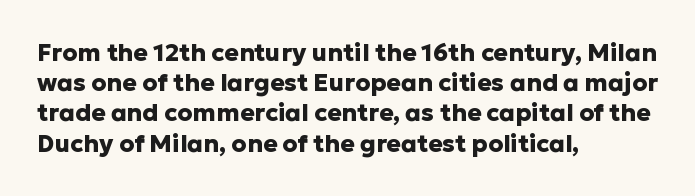
Q: Is the text bold? A: Yes.
Q: Is the text italic (slanted)? A: No, it is upright.
Q: Is the text underlined? A: No.
Q: How is the paragraph aligned? A: Left-aligned.
Q: Is the spacing between letters normal or unusually wide? A: Normal.
Q: Is the spacing between lines tight, normal or loose? A: Normal.
